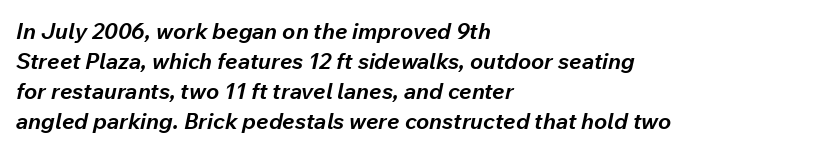
{"italic": "yes", "lean": "right", "slant_degrees": 12, "bold": "yes", "underline": "no", "align": "left", "line_spacing": "normal", "line_spacing_ratio": 1.37, "letter_spacing": "normal", "letter_spacing_em": 0.0, "glyph_px": 22}
